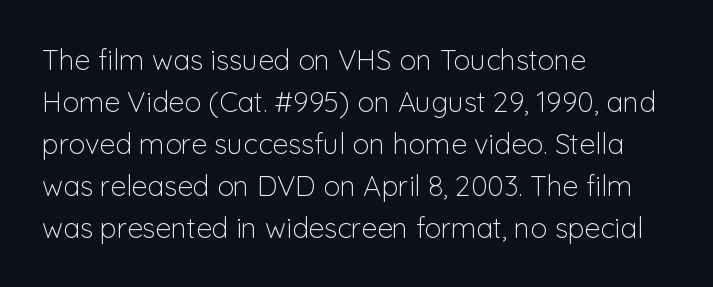
Q: Is the text bold? A: No.
Q: Is the text italic (slanted)? A: No, it is upright.
Q: Is the typeface a serif or a sans-serif typeface? A: Sans-serif.
Q: Is the text underlined? A: No.
Q: How is the paragraph aligned? A: Left-aligned.
Q: Is the spacing between letters normal or unusually wide? A: Normal.
Q: Is the spacing between lines tight, normal or loose? A: Normal.
Q: Width (condensed, normal, or wide)? A: Normal.
Q: Stroke contrast? A: Low.
Q: x-height? A: Medium.
Q: Monospaced? A: No.
